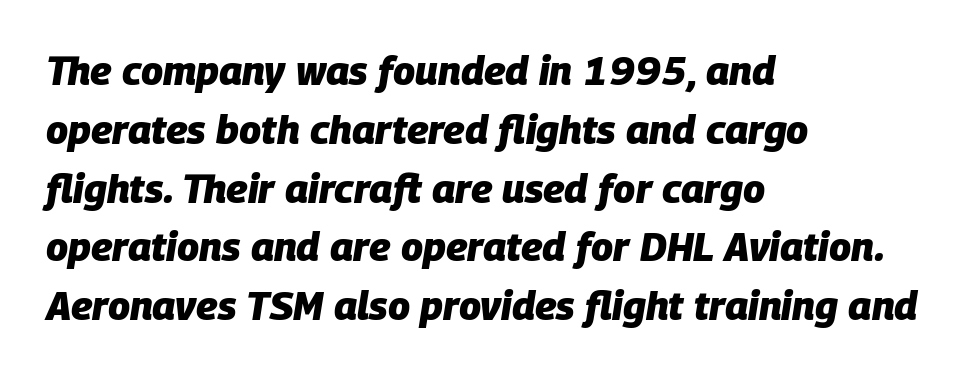
Q: Is the text bold? A: Yes.
Q: Is the text italic (slanted)? A: Yes, it leans right by about 9 degrees.
Q: Is the text underlined? A: No.
Q: How is the paragraph aligned? A: Left-aligned.
Q: Is the spacing between letters normal or unusually wide? A: Normal.
Q: Is the spacing between lines tight, normal or loose? A: Normal.
Q: Width (condensed, normal, or wide)? A: Normal.
Q: Stroke contrast? A: Low.
Q: x-height? A: Large.
Q: Monospaced? A: No.
